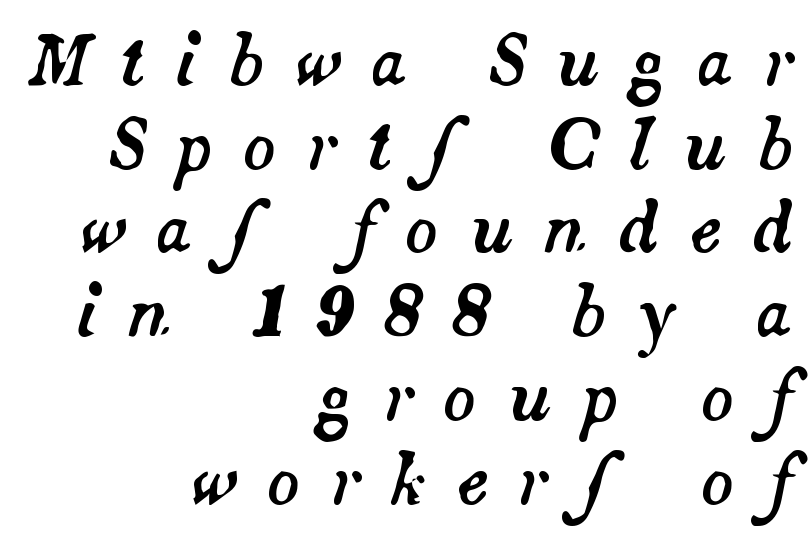
Q: Is the text italic (slanted)? A: Yes, it leans right by about 14 degrees.
Q: Is the text underlined? A: No.
Q: How is the paragraph aligned? A: Right-aligned.
Q: Is the spacing between letters normal or unusually wide? A: Unusually wide.
Q: Is the spacing between lines tight, normal or loose? A: Normal.
Q: Width (condensed, normal, or wide)? A: Normal.
Q: Stroke contrast? A: Medium.
Q: x-height? A: Small.
Q: Monospaced? A: No.
